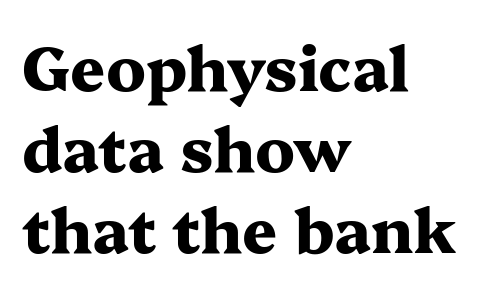
{"serif": "yes", "italic": "no", "bold": "yes", "weight": "heavy", "width": "wide", "stroke_contrast": "medium", "x_height": "medium", "monospaced": "no", "underline": "no", "align": "left", "line_spacing": "normal", "line_spacing_ratio": 1.33, "letter_spacing": "normal", "letter_spacing_em": 0.0, "glyph_px": 61}
